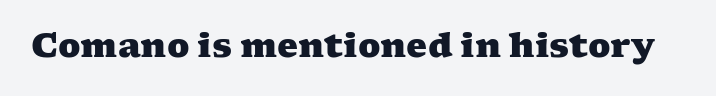
The image shows 33 px heavy, wide serif type; set normal letter spacing, not underlined; medium stroke contrast and a medium x-height.
